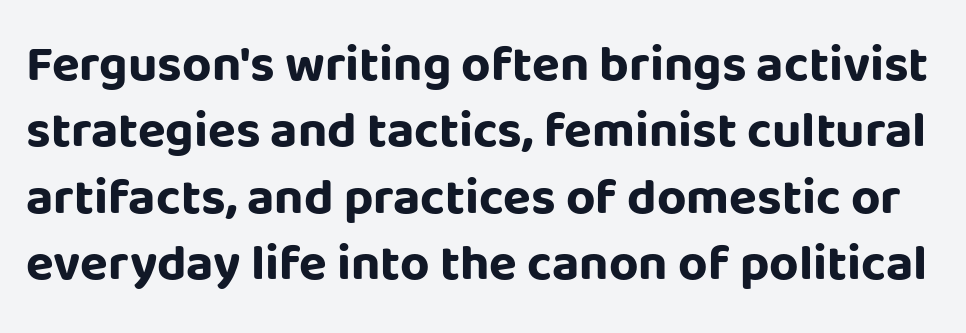
{"serif": "no", "italic": "no", "bold": "yes", "weight": "bold", "width": "normal", "stroke_contrast": "low", "x_height": "large", "monospaced": "no", "underline": "no", "line_spacing": "normal", "line_spacing_ratio": 1.3, "letter_spacing": "normal", "letter_spacing_em": 0.0, "glyph_px": 51}
